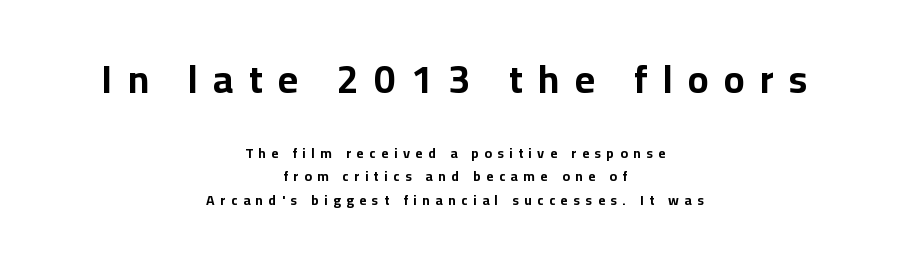
The image shows 39 px bold sans-serif type, upright; set centered, normal line spacing (1.68x), unusually wide letter spacing (+0.39 em), not underlined; the first (top) block is 2.79x larger; low stroke contrast and a medium x-height.
